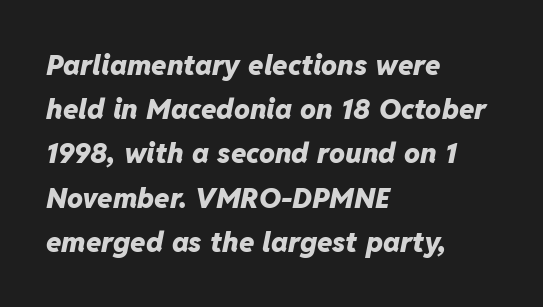
{"italic": "yes", "lean": "right", "slant_degrees": 11, "bold": "yes", "weight": "heavy", "width": "normal", "stroke_contrast": "low", "x_height": "medium", "monospaced": "no", "underline": "no", "align": "left", "line_spacing": "normal", "line_spacing_ratio": 1.58, "letter_spacing": "normal", "letter_spacing_em": 0.0, "glyph_px": 28}
